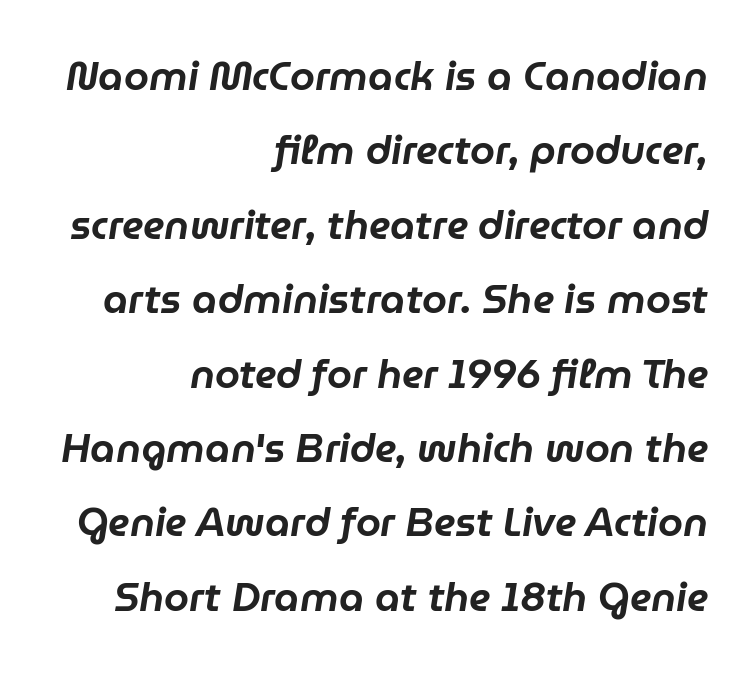
Q: Is the text italic (slanted)? A: Yes, it leans right by about 9 degrees.
Q: Is the text underlined? A: No.
Q: How is the paragraph aligned? A: Right-aligned.
Q: Is the spacing between letters normal or unusually wide? A: Normal.
Q: Width (condensed, normal, or wide)? A: Normal.
Q: Stroke contrast? A: Low.
Q: x-height? A: Medium.
Q: Monospaced? A: No.
